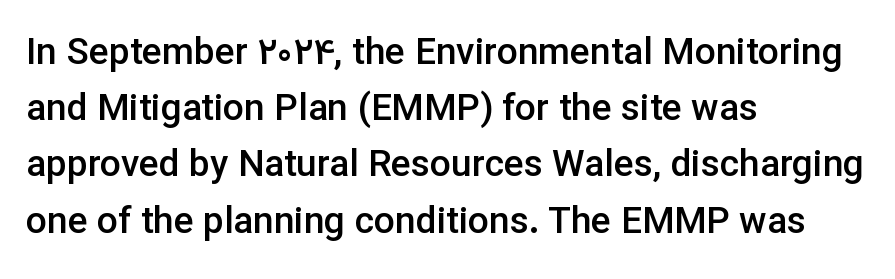
Note: no serifs on the glyphs. Vertically, the passage feels balanced, rows spaced as you'd expect. This rendering uses left alignment, leaving the right contour irregular. Does the weight exceed regular? Yes, but only to semibold.
